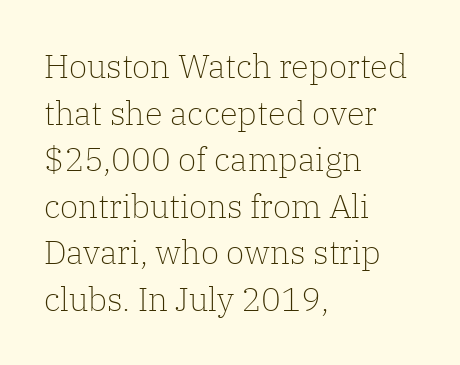
{"serif": "yes", "italic": "no", "bold": "no", "weight": "light", "width": "normal", "stroke_contrast": "low", "x_height": "medium", "monospaced": "no", "underline": "no", "align": "left", "line_spacing": "normal", "line_spacing_ratio": 1.41, "letter_spacing": "normal", "letter_spacing_em": 0.0, "glyph_px": 33}
